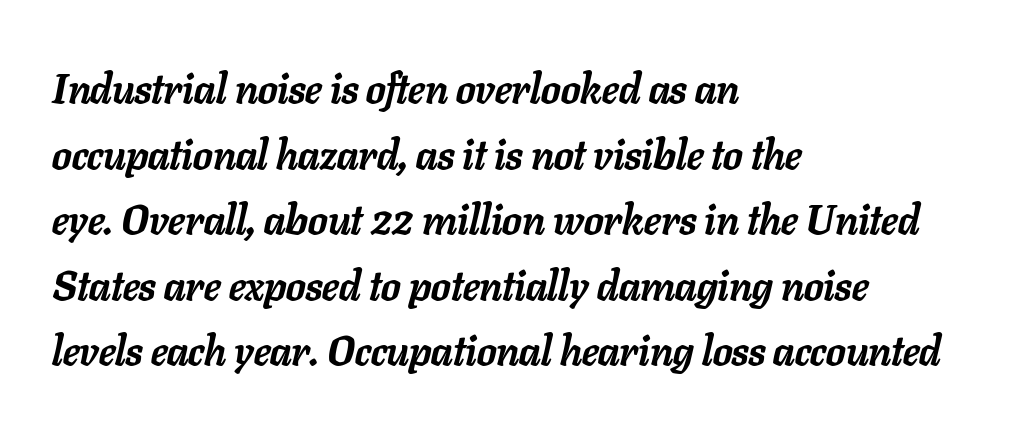
The image shows 41 px semibold type, italic (leaning right); set left-aligned, normal line spacing (1.6x), normal letter spacing, not underlined; low stroke contrast and a medium x-height.
